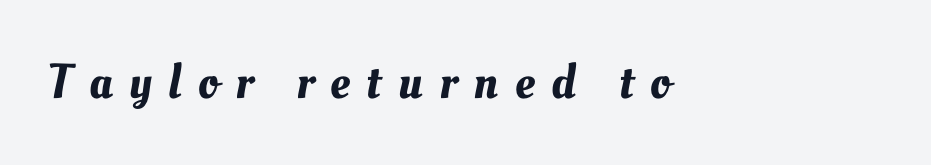
The image shows 49 px text type; set left-aligned, unusually wide letter spacing (+0.34 em), not underlined; medium stroke contrast and a small x-height.
